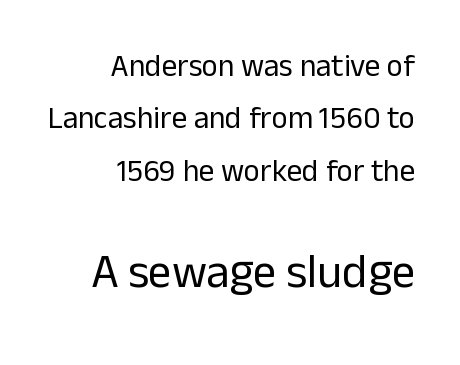
Q: Is the text bold? A: No.
Q: Is the text italic (slanted)? A: No, it is upright.
Q: Is the typeface a serif or a sans-serif typeface? A: Sans-serif.
Q: Is the text underlined? A: No.
Q: How is the paragraph aligned? A: Right-aligned.
Q: Is the spacing between letters normal or unusually wide? A: Normal.
Q: Is the spacing between lines tight, normal or loose? A: Normal.
Q: Which block of text is set in a larger size, the first (top) or the second (bottom)? A: The second (bottom) one.
Q: Width (condensed, normal, or wide)? A: Normal.
Q: Stroke contrast? A: Low.
Q: x-height? A: Medium.
Q: Monospaced? A: No.
